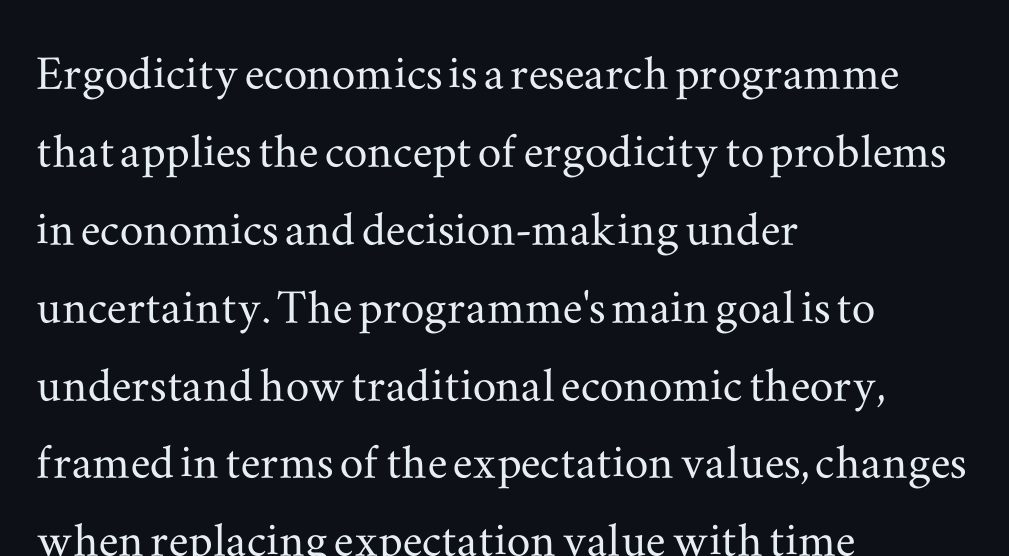
Q: Is the text italic (slanted)? A: No, it is upright.
Q: Is the typeface a serif or a sans-serif typeface? A: Serif.
Q: Is the text underlined? A: No.
Q: How is the paragraph aligned? A: Left-aligned.
Q: Is the spacing between letters normal or unusually wide? A: Normal.
Q: Is the spacing between lines tight, normal or loose? A: Normal.
Q: Width (condensed, normal, or wide)? A: Wide.
Q: Stroke contrast? A: Medium.
Q: x-height? A: Small.
Q: Monospaced? A: No.
